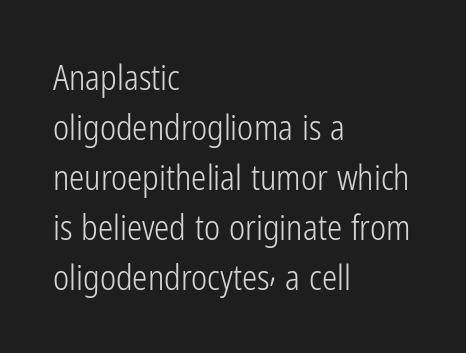
Letters have the restrained weight of plain body copy at most. The line-height multiplier appears to be the usual default. A typesetter would call this proportional, since set widths differ per character. The space beneath each line is pristine and unruled. The compositor pushed each line to the left boundary. Does the lettering tilt? It doesn't — this is upright.
